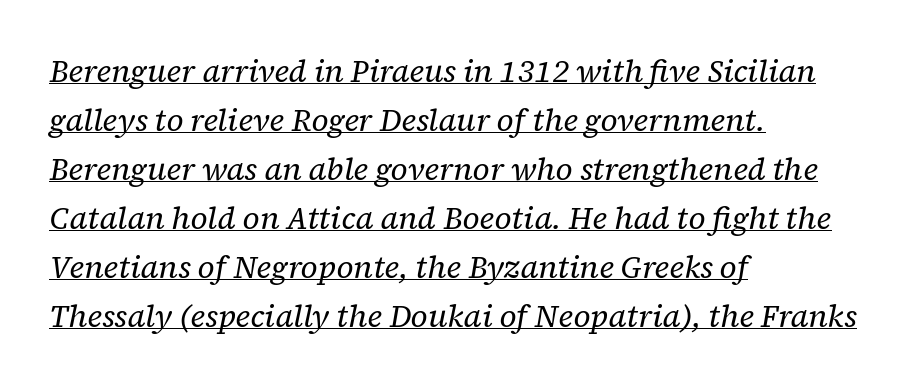
The image shows 31 px regular-weight serif type, italic (leaning right); set left-aligned, normal line spacing (1.58x), normal letter spacing, underlined; low stroke contrast and a medium x-height.
